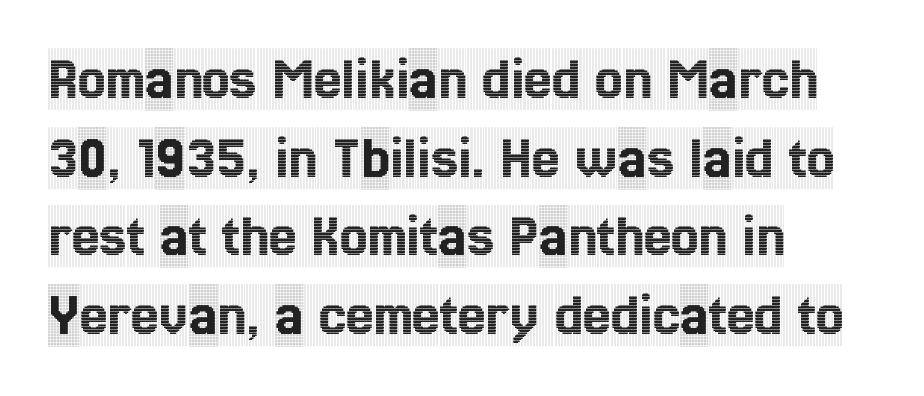
The image shows 62 px condensed serif type, upright; set left-aligned, normal line spacing (1.27x), normal letter spacing, not underlined; a large x-height.
